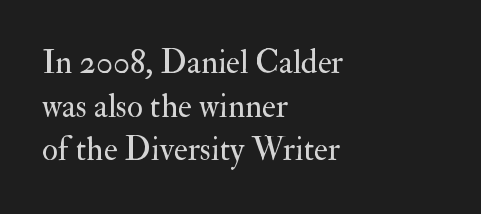
The image shows 33 px regular-weight serif type, upright; set left-aligned, normal line spacing (1.32x), normal letter spacing, not underlined; medium stroke contrast and a small x-height.
